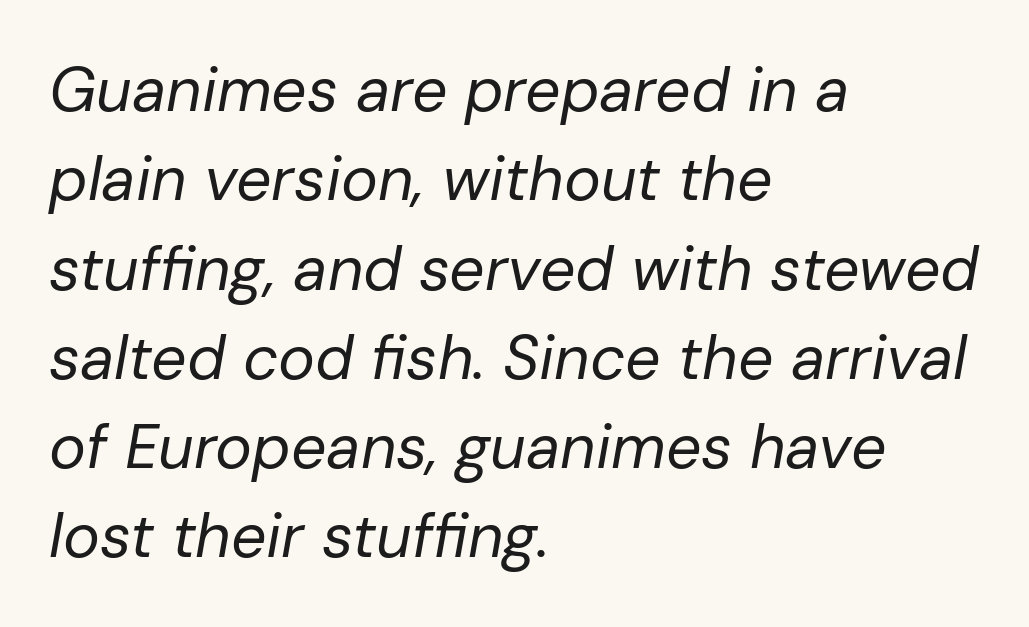
{"italic": "yes", "lean": "right", "slant_degrees": 10, "bold": "no", "weight": "regular", "width": "normal", "stroke_contrast": "low", "x_height": "medium", "monospaced": "no", "underline": "no", "align": "left", "line_spacing": "normal", "line_spacing_ratio": 1.44, "letter_spacing": "normal", "letter_spacing_em": 0.0, "glyph_px": 62}
